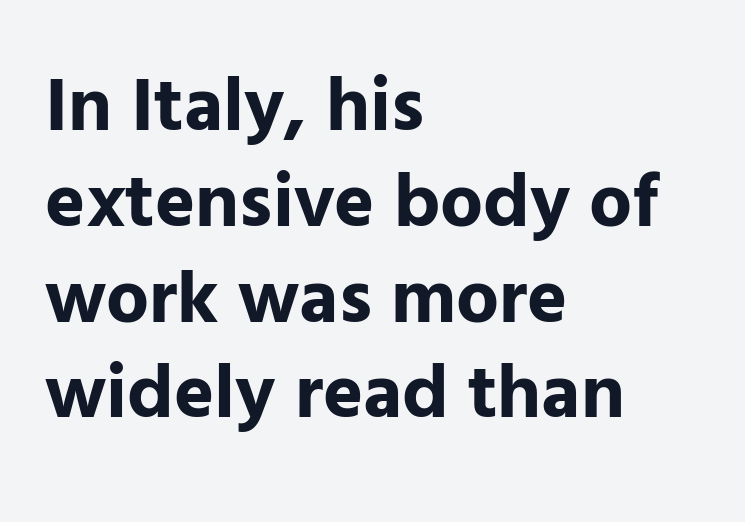
Q: Is the text bold? A: Yes.
Q: Is the text italic (slanted)? A: No, it is upright.
Q: Is the typeface a serif or a sans-serif typeface? A: Sans-serif.
Q: Is the text underlined? A: No.
Q: How is the paragraph aligned? A: Left-aligned.
Q: Is the spacing between letters normal or unusually wide? A: Normal.
Q: Is the spacing between lines tight, normal or loose? A: Normal.
Q: Width (condensed, normal, or wide)? A: Normal.
Q: Stroke contrast? A: Low.
Q: x-height? A: Medium.
Q: Monospaced? A: No.
